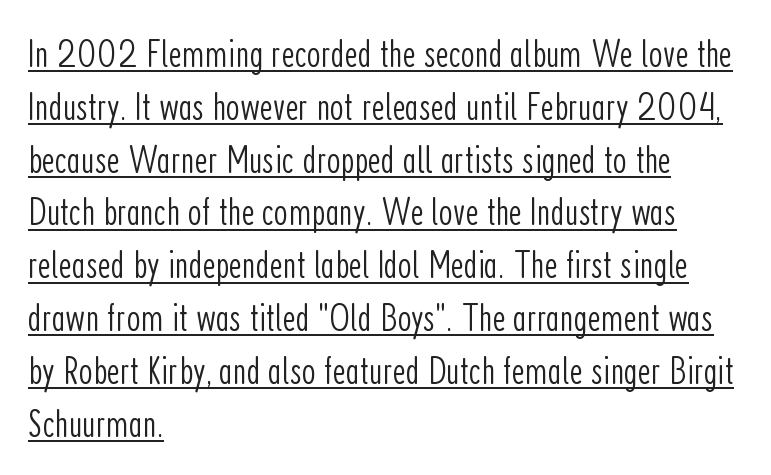
These lines are set flush left with a ragged right edge. Nothing unusual about the tracking: characters are spaced as the font intends. Is this a heavy cut? Hardly; it is regular or lighter. When letters stand straight like this, we call the style roman or upright. Note the varied advance widths — an 'i' is clearly narrower than an 'm'.
